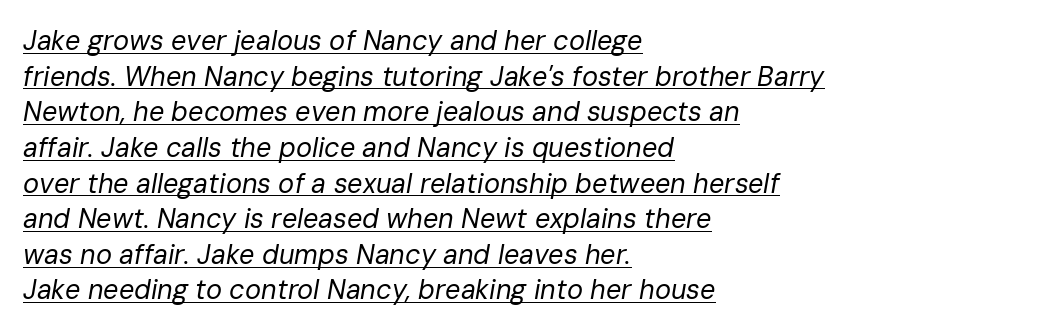
The image shows 27 px text type, italic (leaning right); set left-aligned, normal line spacing (1.32x), normal letter spacing, underlined.
